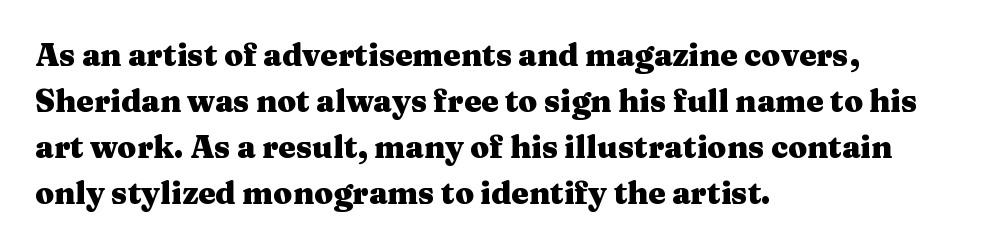
The image shows 31 px heavy, wide serif type, upright; set left-aligned, normal line spacing (1.48x), normal letter spacing, not underlined; medium stroke contrast and a medium x-height.
